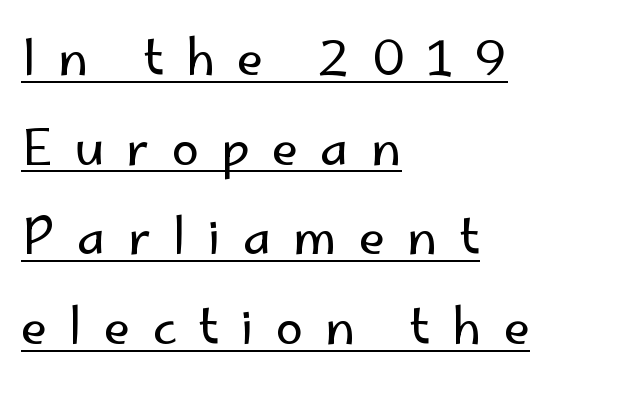
{"serif": "no", "italic": "no", "bold": "no", "weight": "regular", "width": "normal", "stroke_contrast": "low", "x_height": "small", "monospaced": "no", "underline": "yes", "align": "left", "line_spacing_ratio": 1.83, "letter_spacing": "wide", "letter_spacing_em": 0.45, "glyph_px": 49}
